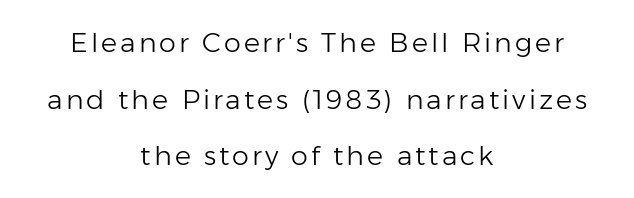
The image shows 27 px text type, upright; set centered, loose line spacing (2.1x), not underlined.
